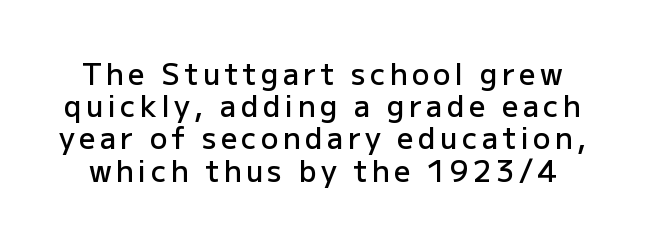
A roman cut, with each character standing at attention. Beneath every word, the page is bare. This rendering employs a face without finishing strokes, i.e., a sans-serif. Here the designer chose a conventional face with non-uniform glyph widths. Vertical spacing — tight. Each glyph is drawn with semibold strokes, heavier than normal yet not fully bold.
